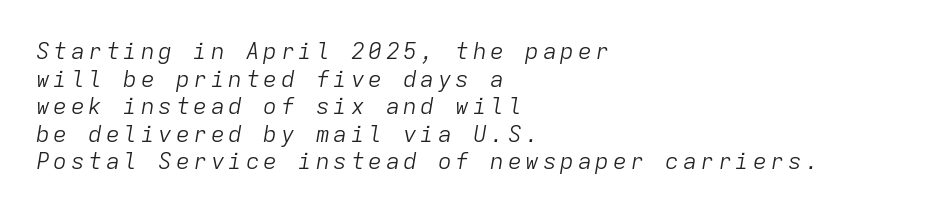
The zone under the glyphs is completely vacant. Alignment: flush left. No extra ink here — the face is not bold. Designer's note — italics engaged.
